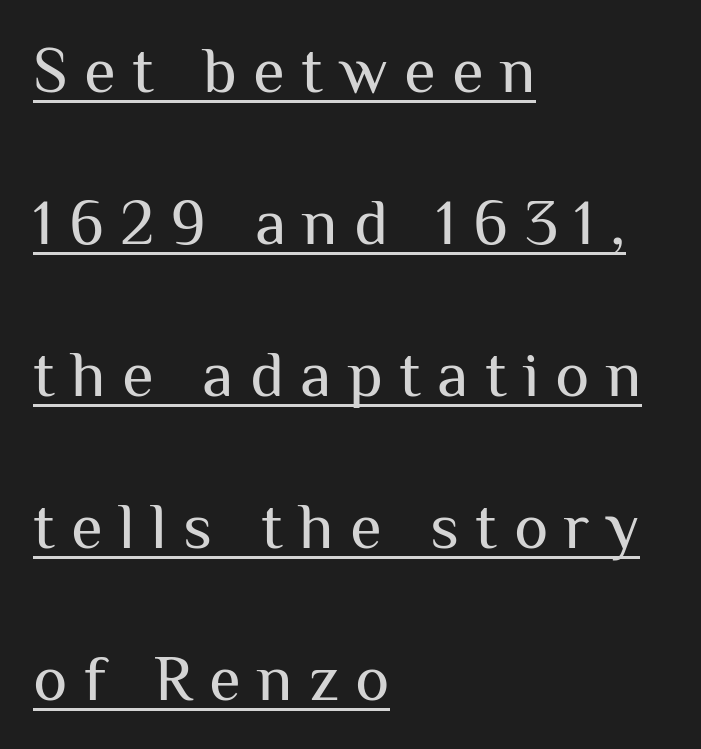
The image shows 65 px regular-weight sans-serif type, upright; set left-aligned, loose line spacing (2.34x), unusually wide letter spacing (+0.25 em), underlined; medium stroke contrast and a medium x-height.
